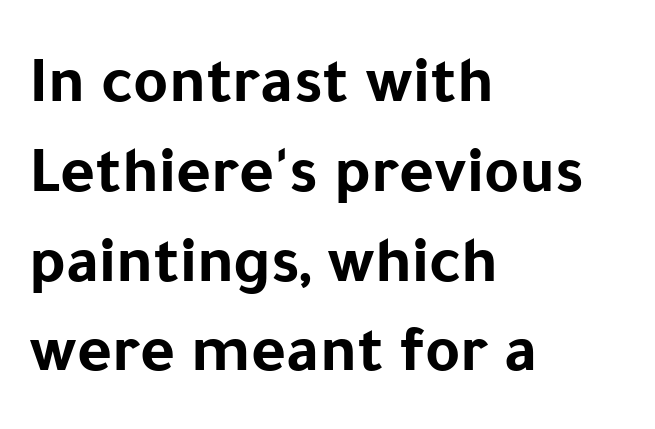
Q: Is the text bold? A: Yes.
Q: Is the text italic (slanted)? A: No, it is upright.
Q: Is the typeface a serif or a sans-serif typeface? A: Sans-serif.
Q: Is the text underlined? A: No.
Q: How is the paragraph aligned? A: Left-aligned.
Q: Is the spacing between letters normal or unusually wide? A: Normal.
Q: Is the spacing between lines tight, normal or loose? A: Normal.
Q: Width (condensed, normal, or wide)? A: Normal.
Q: Stroke contrast? A: Low.
Q: x-height? A: Medium.
Q: Monospaced? A: No.
